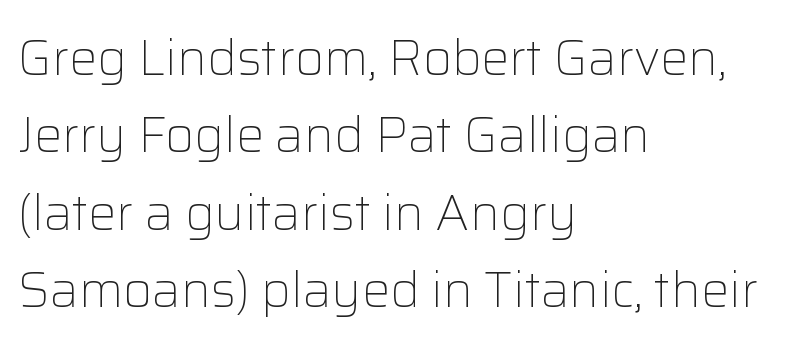
{"serif": "no", "italic": "no", "bold": "no", "weight": "light", "width": "normal", "stroke_contrast": "low", "x_height": "medium", "monospaced": "no", "underline": "no", "align": "left", "line_spacing": "normal", "line_spacing_ratio": 1.55, "letter_spacing": "normal", "letter_spacing_em": 0.0, "glyph_px": 50}
